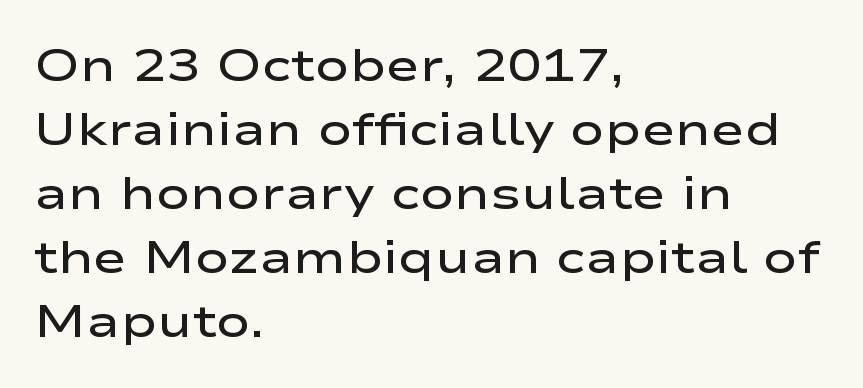
{"serif": "no", "italic": "no", "bold": "semi", "weight": "semibold", "width": "wide", "stroke_contrast": "low", "x_height": "medium", "monospaced": "no", "underline": "no", "align": "left", "line_spacing": "normal", "line_spacing_ratio": 1.39, "letter_spacing": "normal", "letter_spacing_em": 0.0, "glyph_px": 46}
